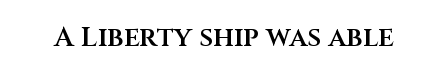
{"serif": "no", "italic": "no", "bold": "semi", "weight": "semibold", "width": "normal", "stroke_contrast": "medium", "x_height": "large", "monospaced": "no", "underline": "no", "letter_spacing": "normal", "letter_spacing_em": 0.0, "glyph_px": 28}
